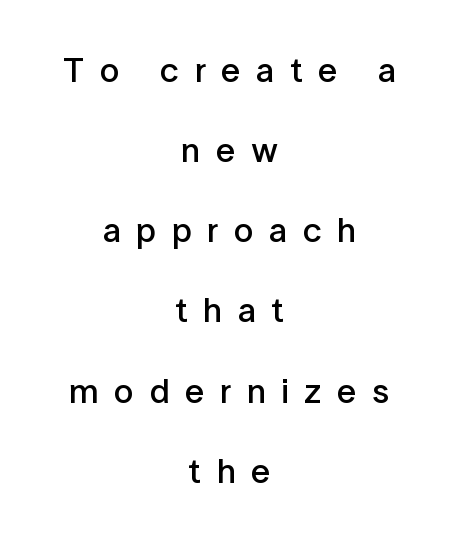
Q: Is the text bold? A: Semi-bold.
Q: Is the text italic (slanted)? A: No, it is upright.
Q: Is the typeface a serif or a sans-serif typeface? A: Sans-serif.
Q: Is the text underlined? A: No.
Q: How is the paragraph aligned? A: Centered.
Q: Is the spacing between letters normal or unusually wide? A: Unusually wide.
Q: Is the spacing between lines tight, normal or loose? A: Loose.
Q: Width (condensed, normal, or wide)? A: Normal.
Q: Stroke contrast? A: Low.
Q: x-height? A: Medium.
Q: Monospaced? A: No.
